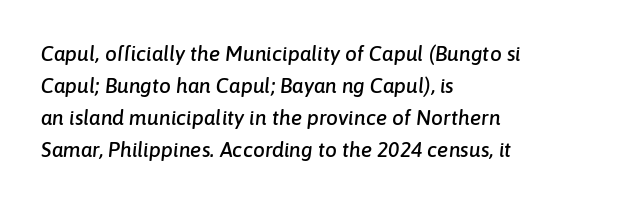
The foot of each line stays bare and open. All the whitespace from short lines collects on the right. Students, observe: this is what conventionally led text looks like. It's the slanting kind of type.
